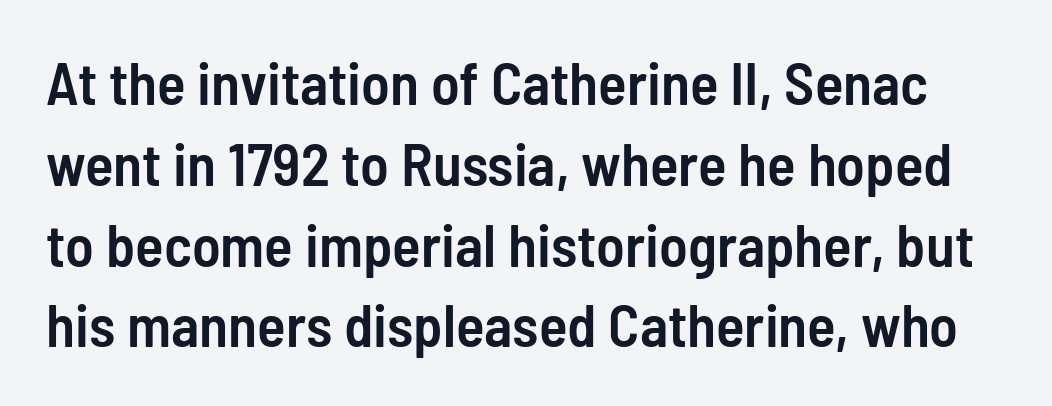
The image shows 59 px semibold, condensed sans-serif type, upright; set normal line spacing (1.37x), normal letter spacing, not underlined; low stroke contrast and a medium x-height.
